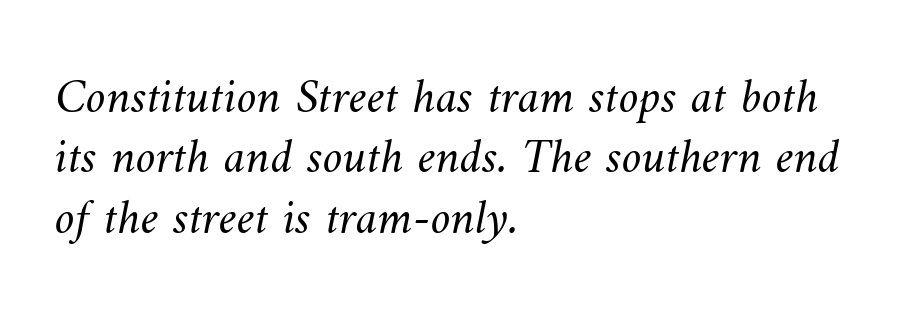
Character widths vary here, with narrow letters taking less room than wide ones. The space beneath each line is pristine and unruled. Heaviness? Minimal to ordinary, like unemphasized prose. Standard letterfit; no display-style spreading of the glyphs. The passage is arranged the way most books set body copy — flush left.
